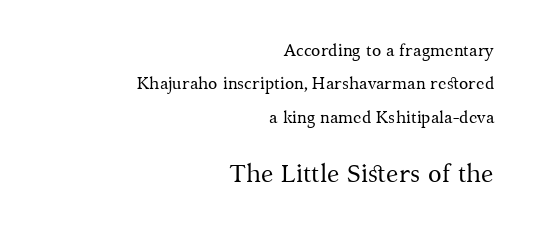
Q: Is the text bold? A: No.
Q: Is the text italic (slanted)? A: No, it is upright.
Q: Is the text underlined? A: No.
Q: How is the paragraph aligned? A: Right-aligned.
Q: Is the spacing between letters normal or unusually wide? A: Normal.
Q: Is the spacing between lines tight, normal or loose? A: Loose.
Q: Which block of text is set in a larger size, the first (top) or the second (bottom)? A: The second (bottom) one.
